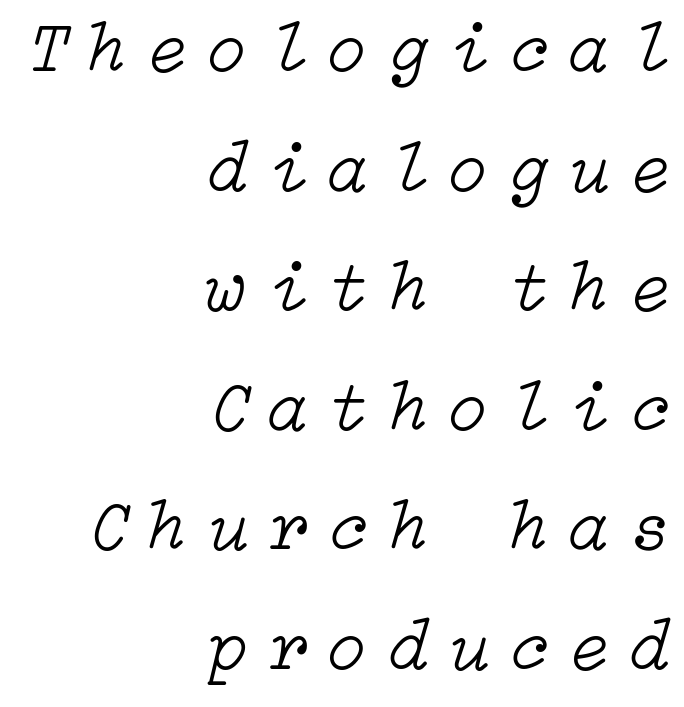
Each new line begins a customary step beneath the previous one. Unmarked baselines from the first word to the last. If you drew a line through each stem, it would be angled. Characters follow at a spacing far wider than the type designer built in.
